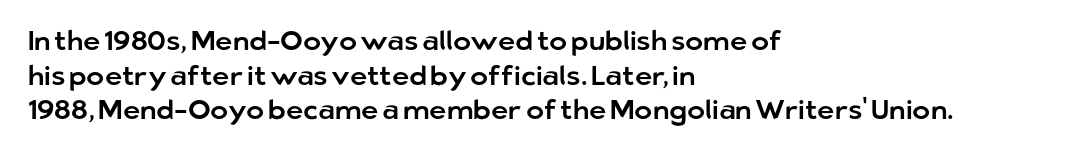
{"italic": "no", "underline": "no", "align": "left", "line_spacing": "normal", "line_spacing_ratio": 1.28, "letter_spacing": "normal", "letter_spacing_em": 0.0, "glyph_px": 27}
